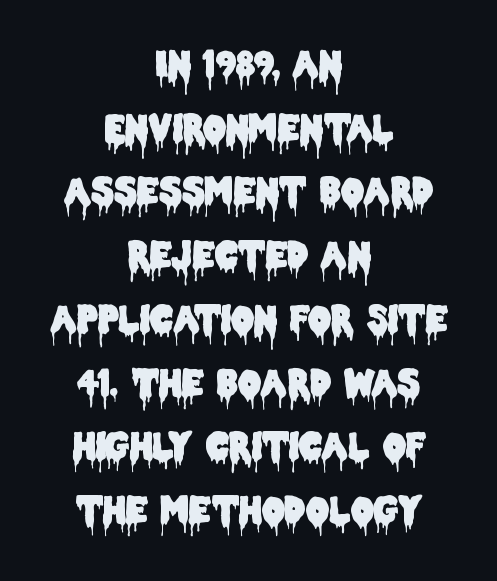
Unmarked baselines from the first word to the last. The tracking reads as untouched default to a designer's eye. These lines are composed in type without serifs. Which margin do the lines hug? Neither — every line sits in the middle. Upright lettering throughout. The face used here is proportionally spaced, like ordinary book or web type.
